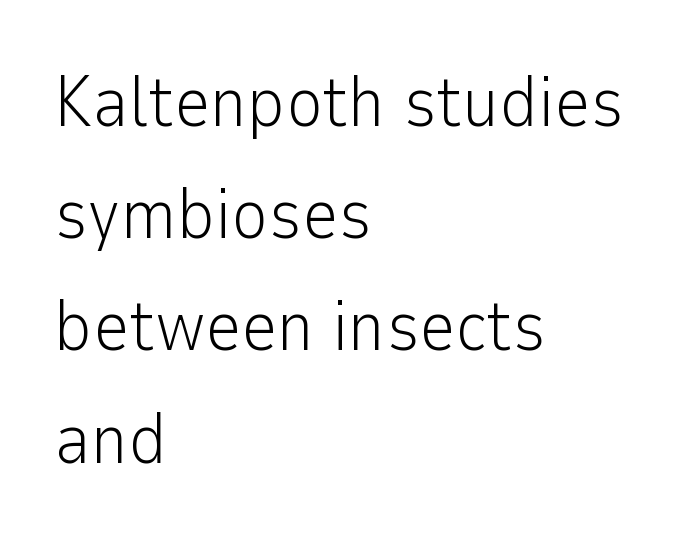
{"serif": "no", "italic": "no", "bold": "no", "weight": "light", "width": "normal", "stroke_contrast": "low", "x_height": "medium", "monospaced": "no", "underline": "no", "align": "left", "line_spacing": "normal", "line_spacing_ratio": 1.58, "letter_spacing": "normal", "letter_spacing_em": 0.0, "glyph_px": 71}
